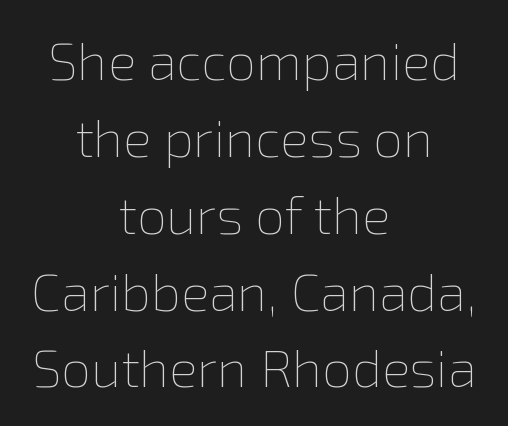
The designer left line spacing at the default. Alignment: centered. How are the letters spaced? Ordinarily, with no added tracking. The lettering holds an erect, upright posture throughout.
